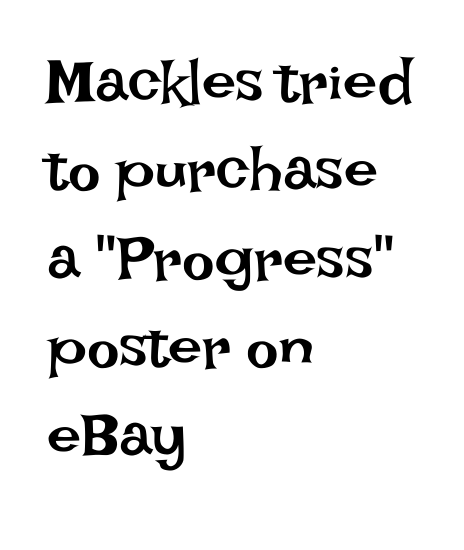
The image shows 61 px regular-weight type, upright; set left-aligned, normal line spacing (1.45x), normal letter spacing, not underlined; low stroke contrast and a large x-height.
